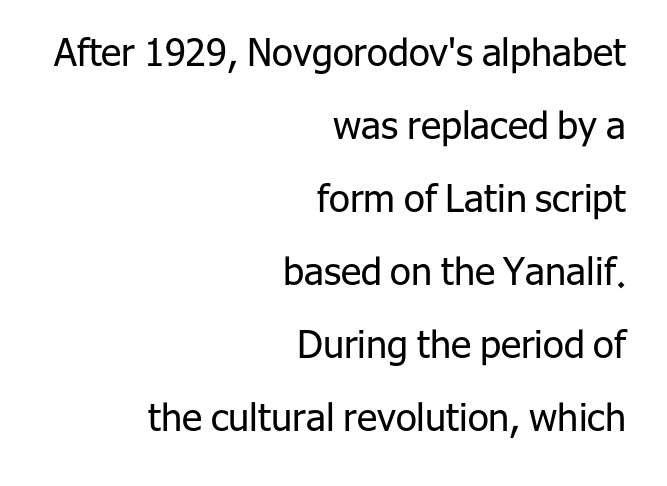
The image shows 38 px regular-weight sans-serif type, upright; set right-aligned, loose line spacing (1.92x), normal letter spacing, not underlined; low stroke contrast and a medium x-height.
